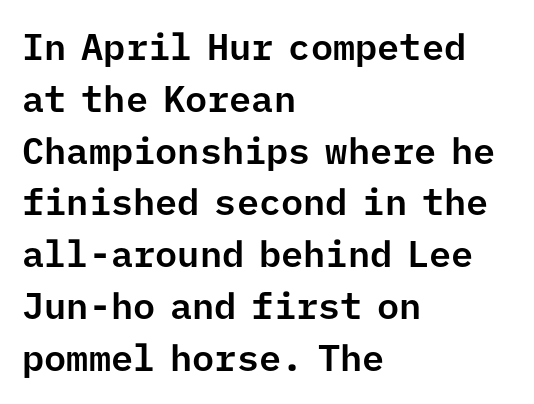
The image shows 37 px sans-serif type, upright, monospaced; set left-aligned, normal line spacing (1.4x), normal letter spacing, not underlined; low stroke contrast and a medium x-height.
